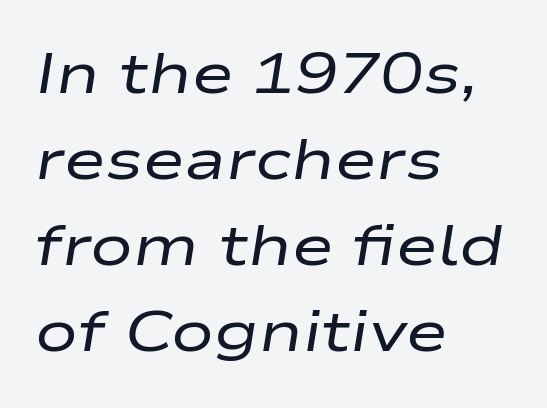
The image shows 57 px regular-weight, wide type, italic (leaning right); set left-aligned, normal line spacing (1.51x), normal letter spacing, not underlined; low stroke contrast and a medium x-height.
